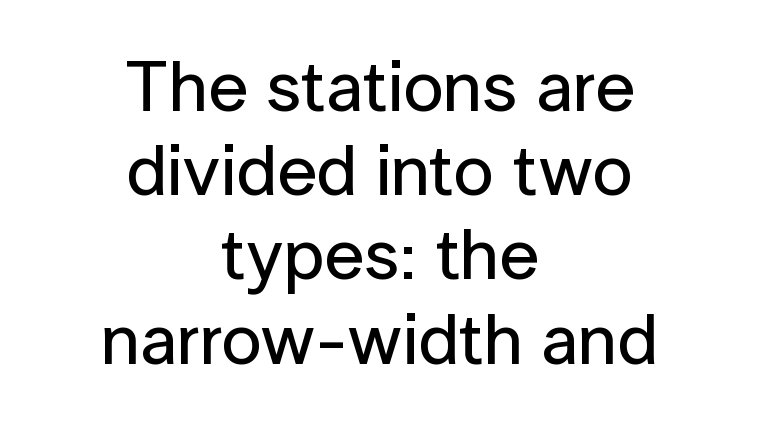
The image shows 72 px sans-serif type, upright; set centered, line spacing 1.17x, normal letter spacing, not underlined; low stroke contrast and a medium x-height.
